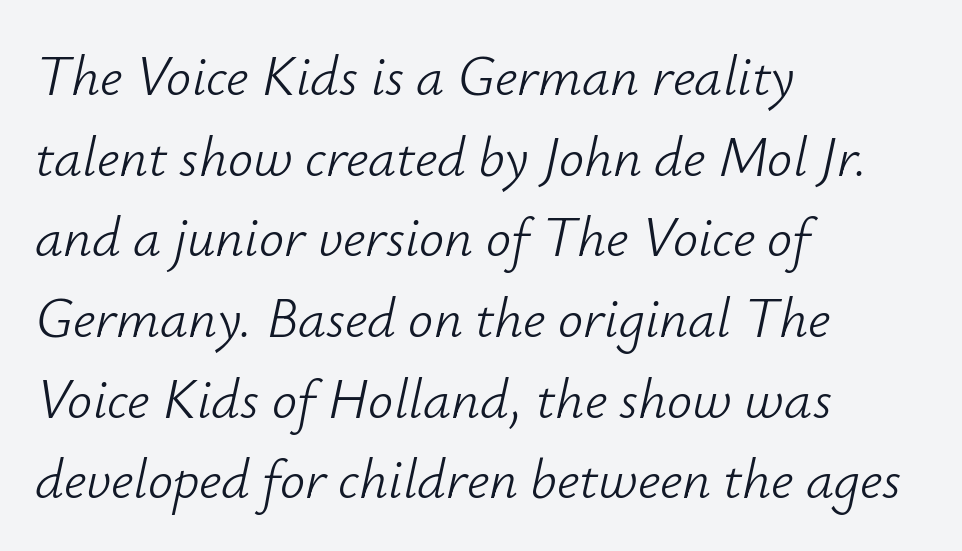
{"italic": "yes", "lean": "right", "slant_degrees": 12, "bold": "no", "weight": "light", "width": "normal", "stroke_contrast": "low", "x_height": "small", "monospaced": "no", "underline": "no", "align": "left", "line_spacing": "normal", "line_spacing_ratio": 1.44, "letter_spacing": "normal", "letter_spacing_em": 0.0, "glyph_px": 56}
